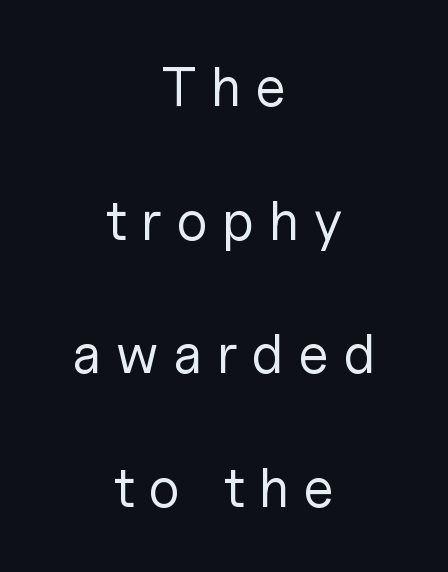
Centered paragraph, ragged on both sides. Interline gaps are noticeably wide in this sample. Italic: no, the glyphs are upright roman. The typeface has the unassuming heft of standard copy or less. You could not count columns in this text — the font is proportionally spaced. The foot of each line stays bare and open.
